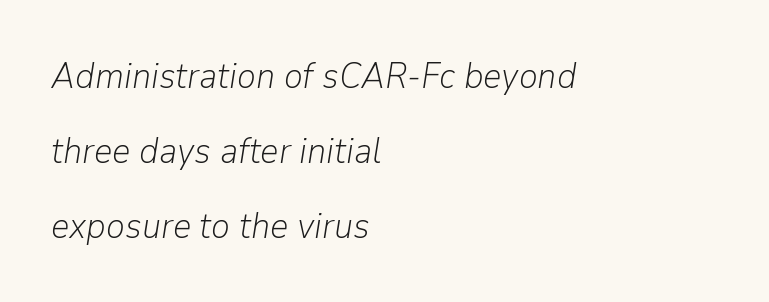
The image shows 36 px light type, italic (leaning right); set left-aligned, loose line spacing (2.08x), normal letter spacing, not underlined; low stroke contrast and a medium x-height.
